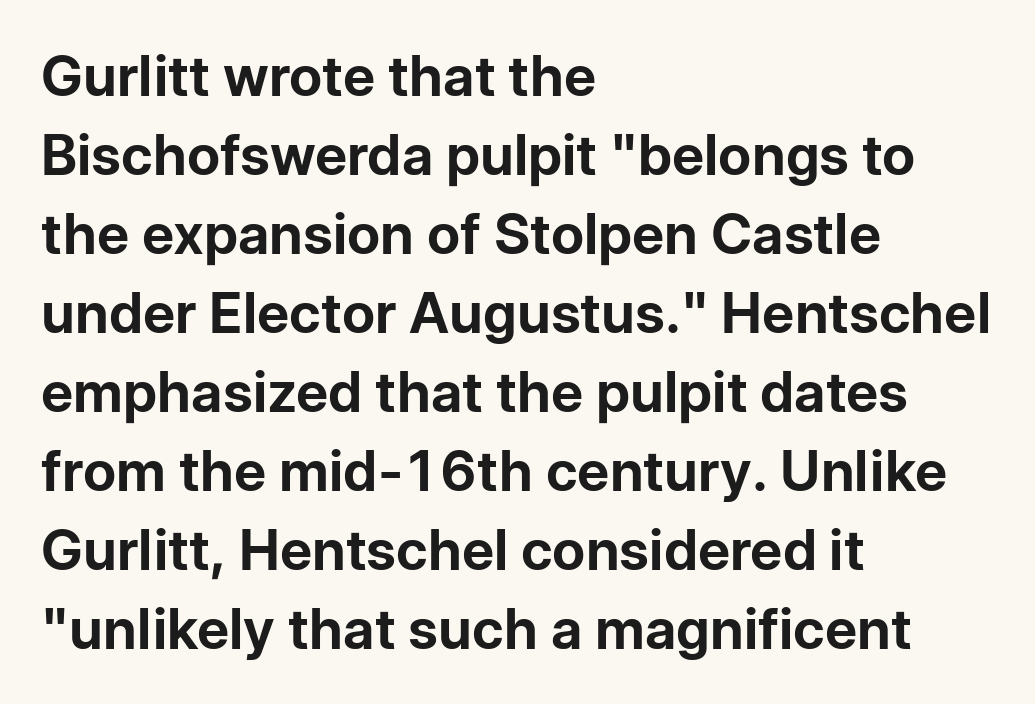
Q: Is the text bold? A: Yes.
Q: Is the text italic (slanted)? A: No, it is upright.
Q: Is the typeface a serif or a sans-serif typeface? A: Sans-serif.
Q: Is the text underlined? A: No.
Q: How is the paragraph aligned? A: Left-aligned.
Q: Is the spacing between letters normal or unusually wide? A: Normal.
Q: Is the spacing between lines tight, normal or loose? A: Normal.
Q: Width (condensed, normal, or wide)? A: Normal.
Q: Stroke contrast? A: Low.
Q: x-height? A: Medium.
Q: Monospaced? A: No.
